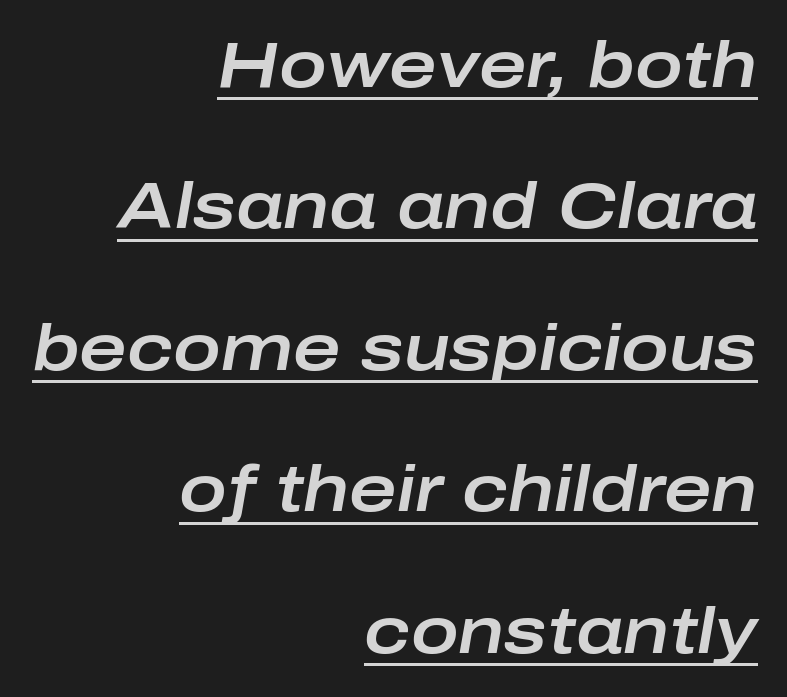
{"italic": "yes", "lean": "right", "slant_degrees": 10, "width": "wide", "stroke_contrast": "low", "x_height": "medium", "monospaced": "no", "underline": "yes", "align": "right", "line_spacing": "loose", "line_spacing_ratio": 2.21, "letter_spacing": "normal", "letter_spacing_em": 0.0, "glyph_px": 64}
